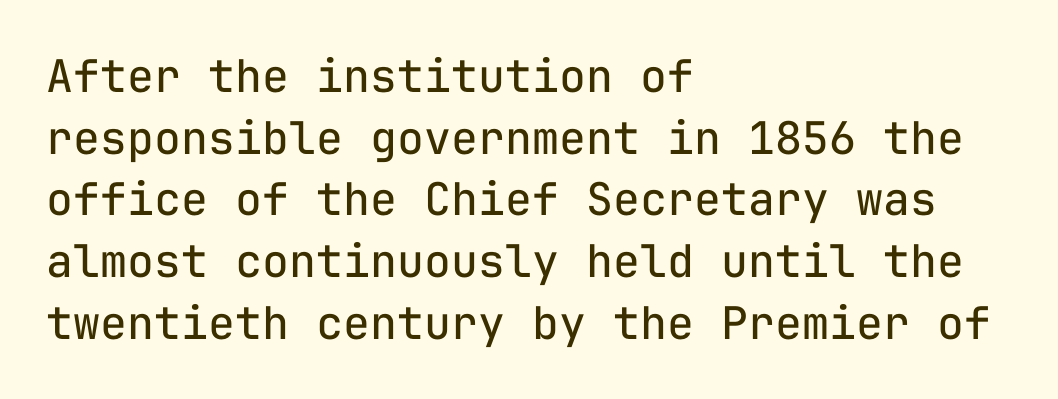
The image shows 45 px regular-weight sans-serif type, upright, monospaced; set left-aligned, normal line spacing (1.37x), normal letter spacing, not underlined; low stroke contrast and a medium x-height.
